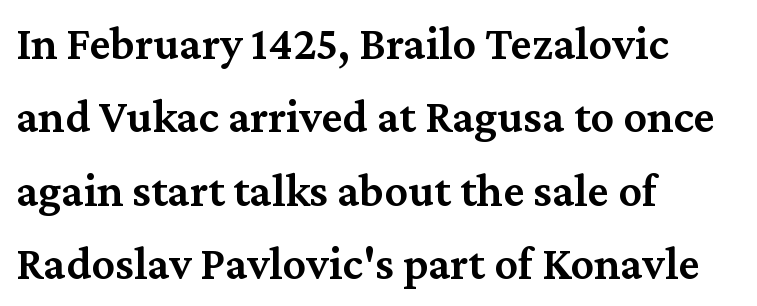
Q: Is the text bold? A: Semi-bold.
Q: Is the text italic (slanted)? A: No, it is upright.
Q: Is the typeface a serif or a sans-serif typeface? A: Serif.
Q: Is the text underlined? A: No.
Q: How is the paragraph aligned? A: Left-aligned.
Q: Is the spacing between letters normal or unusually wide? A: Normal.
Q: Is the spacing between lines tight, normal or loose? A: Normal.
Q: Width (condensed, normal, or wide)? A: Normal.
Q: Stroke contrast? A: Medium.
Q: x-height? A: Medium.
Q: Monospaced? A: No.
